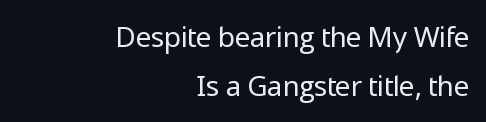
Q: Is the text bold? A: No.
Q: Is the text italic (slanted)? A: No, it is upright.
Q: Is the typeface a serif or a sans-serif typeface? A: Sans-serif.
Q: Is the text underlined? A: No.
Q: How is the paragraph aligned? A: Right-aligned.
Q: Is the spacing between letters normal or unusually wide? A: Normal.
Q: Width (condensed, normal, or wide)? A: Normal.
Q: Stroke contrast? A: Low.
Q: x-height? A: Medium.
Q: Monospaced? A: No.
